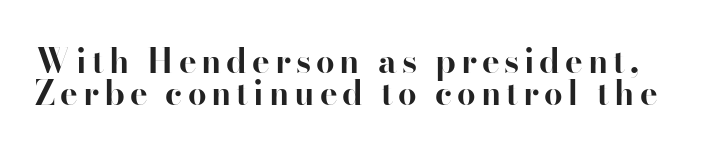
{"serif": "yes", "italic": "no", "bold": "yes", "weight": "bold", "width": "normal", "stroke_contrast": "high", "x_height": "small", "monospaced": "no", "underline": "no", "line_spacing": "tight", "line_spacing_ratio": 0.97, "glyph_px": 33}
